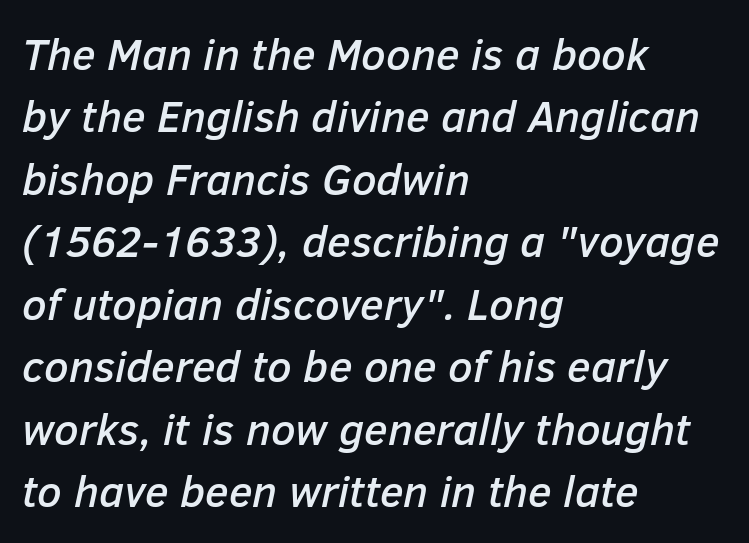
The image shows 44 px text type, italic (leaning right); set left-aligned, normal line spacing (1.42x), normal letter spacing, not underlined; low stroke contrast and a medium x-height.
